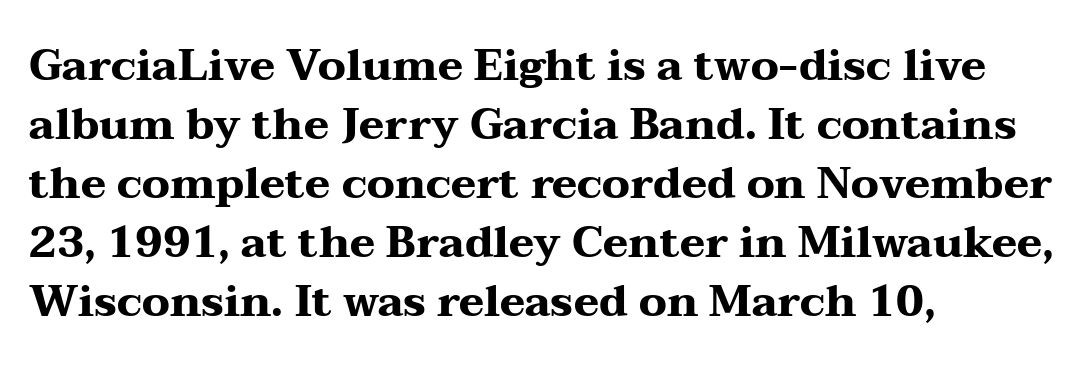
Q: Is the text bold? A: Yes.
Q: Is the text italic (slanted)? A: No, it is upright.
Q: Is the typeface a serif or a sans-serif typeface? A: Serif.
Q: Is the text underlined? A: No.
Q: How is the paragraph aligned? A: Left-aligned.
Q: Is the spacing between letters normal or unusually wide? A: Normal.
Q: Is the spacing between lines tight, normal or loose? A: Normal.
Q: Width (condensed, normal, or wide)? A: Wide.
Q: Stroke contrast? A: Medium.
Q: x-height? A: Medium.
Q: Monospaced? A: No.
